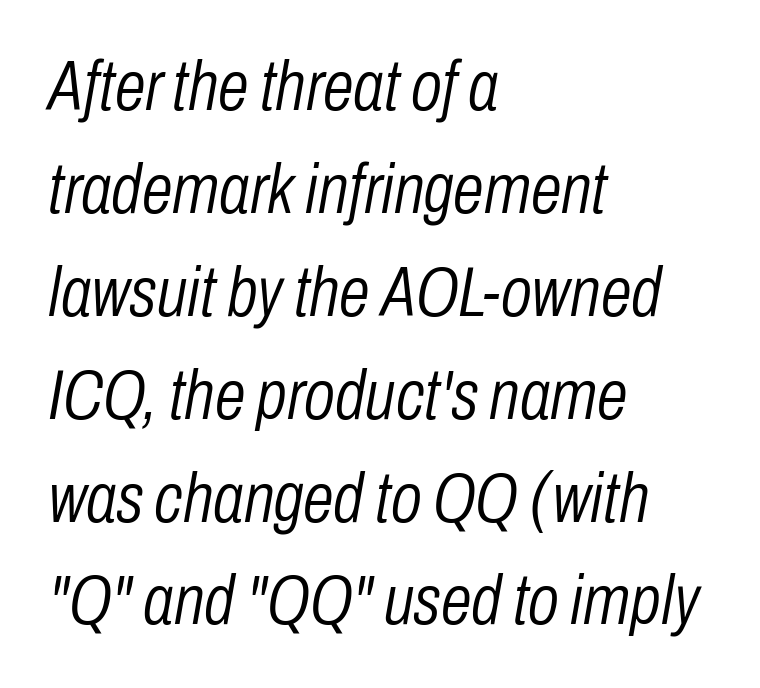
Q: Is the text bold? A: No.
Q: Is the text italic (slanted)? A: Yes, it leans right by about 10 degrees.
Q: Is the text underlined? A: No.
Q: How is the paragraph aligned? A: Left-aligned.
Q: Is the spacing between letters normal or unusually wide? A: Normal.
Q: Is the spacing between lines tight, normal or loose? A: Normal.
Q: Width (condensed, normal, or wide)? A: Condensed.
Q: Stroke contrast? A: Low.
Q: x-height? A: Medium.
Q: Monospaced? A: No.
